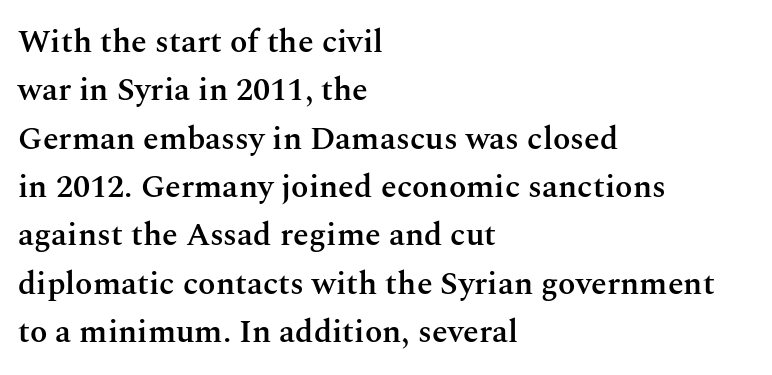
Only glyphs here, with clear space below each row. Between one letter and the next there's only the usual sliver of space. Is the type bold? Partly — it's a semibold, heavier than regular but not fully bold. Posture: straight, roman, zero tilt. Is this a fixed-width face? No — the glyphs have proportional, varying widths. Line spacing here is normal.
